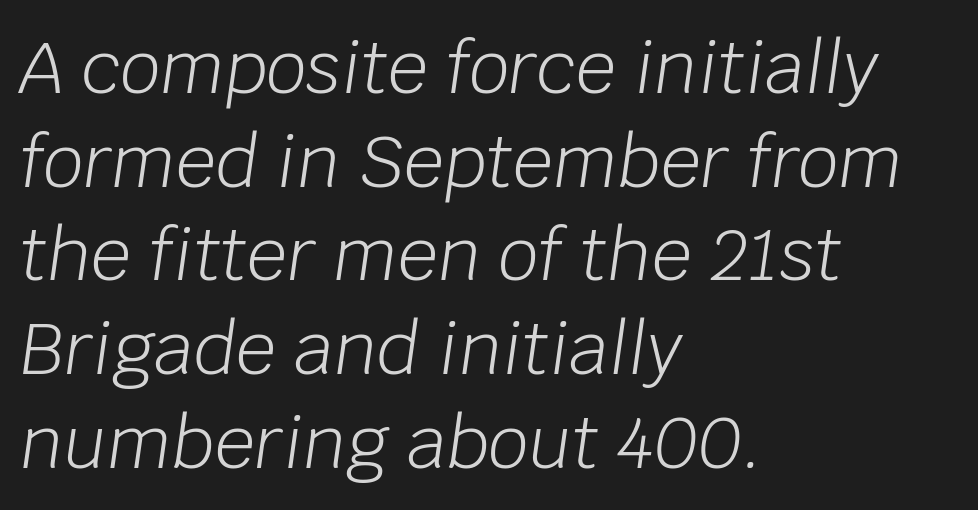
{"italic": "yes", "lean": "right", "slant_degrees": 8, "bold": "no", "weight": "light", "width": "normal", "stroke_contrast": "low", "x_height": "large", "monospaced": "no", "underline": "no", "align": "left", "line_spacing": "normal", "line_spacing_ratio": 1.32, "letter_spacing": "normal", "letter_spacing_em": 0.0, "glyph_px": 71}
